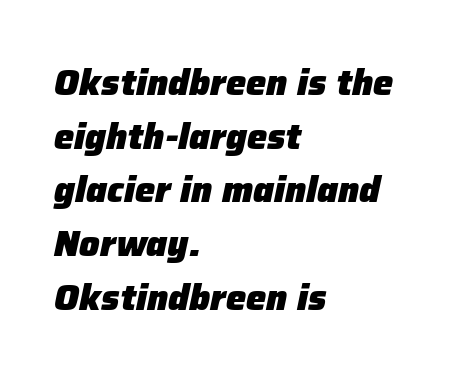
{"italic": "yes", "lean": "right", "slant_degrees": 12, "bold": "yes", "weight": "heavy", "width": "normal", "stroke_contrast": "low", "x_height": "medium", "monospaced": "no", "underline": "no", "align": "left", "line_spacing": "normal", "line_spacing_ratio": 1.49, "letter_spacing": "normal", "letter_spacing_em": 0.0, "glyph_px": 36}
